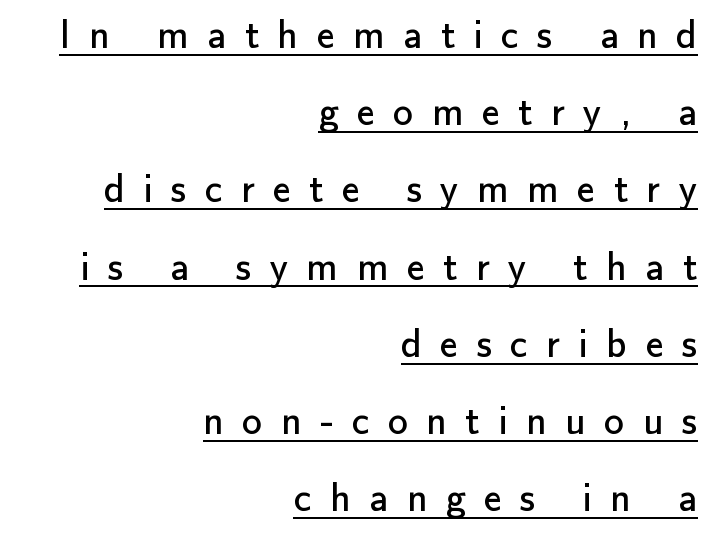
{"serif": "no", "italic": "no", "bold": "no", "weight": "regular", "width": "normal", "stroke_contrast": "low", "x_height": "small", "monospaced": "no", "underline": "yes", "align": "right", "line_spacing": "loose", "line_spacing_ratio": 1.93, "letter_spacing": "wide", "letter_spacing_em": 0.46, "glyph_px": 40}
